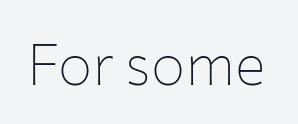
Q: Is the text bold? A: No.
Q: Is the text italic (slanted)? A: No, it is upright.
Q: Is the typeface a serif or a sans-serif typeface? A: Sans-serif.
Q: Is the text underlined? A: No.
Q: Is the spacing between letters normal or unusually wide? A: Normal.
Q: Width (condensed, normal, or wide)? A: Normal.
Q: Stroke contrast? A: Low.
Q: x-height? A: Medium.
Q: Monospaced? A: No.
